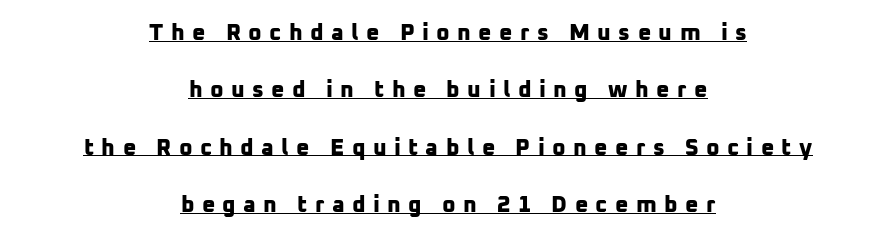
Q: Is the text bold? A: Yes.
Q: Is the text underlined? A: Yes.
Q: How is the paragraph aligned? A: Centered.
Q: Is the spacing between letters normal or unusually wide? A: Unusually wide.
Q: Is the spacing between lines tight, normal or loose? A: Loose.
